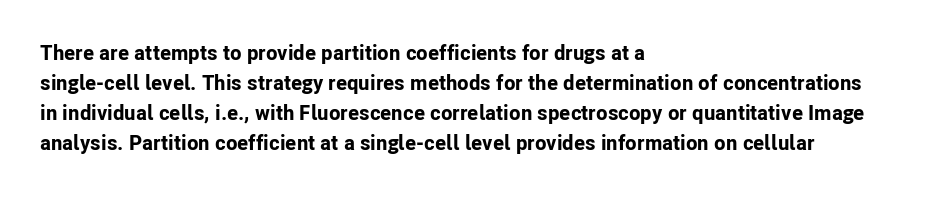
The image shows 21 px bold type, upright; set left-aligned, normal line spacing (1.43x), normal letter spacing, not underlined.
